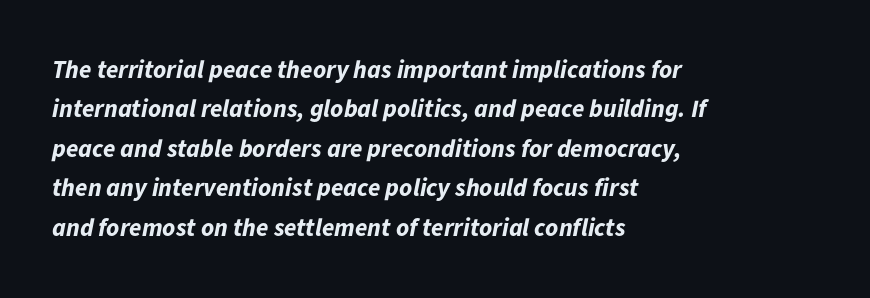
The image shows 25 px bold type, italic (leaning right); set left-aligned, normal line spacing (1.58x), normal letter spacing, not underlined.
